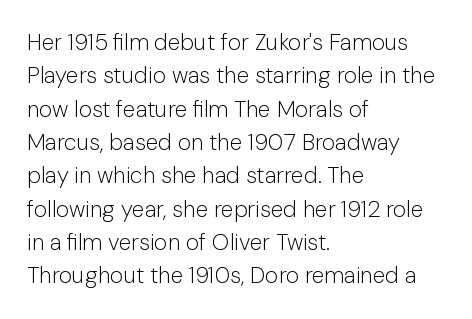
The image shows 23 px text type, upright; set left-aligned, normal line spacing (1.45x), normal letter spacing, not underlined.
